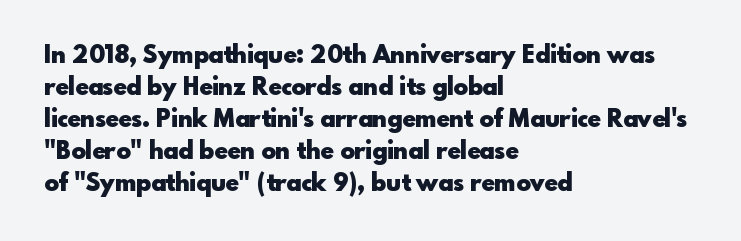
The image shows 24 px bold type, upright; set left-aligned, normal line spacing (1.33x), normal letter spacing, not underlined.
